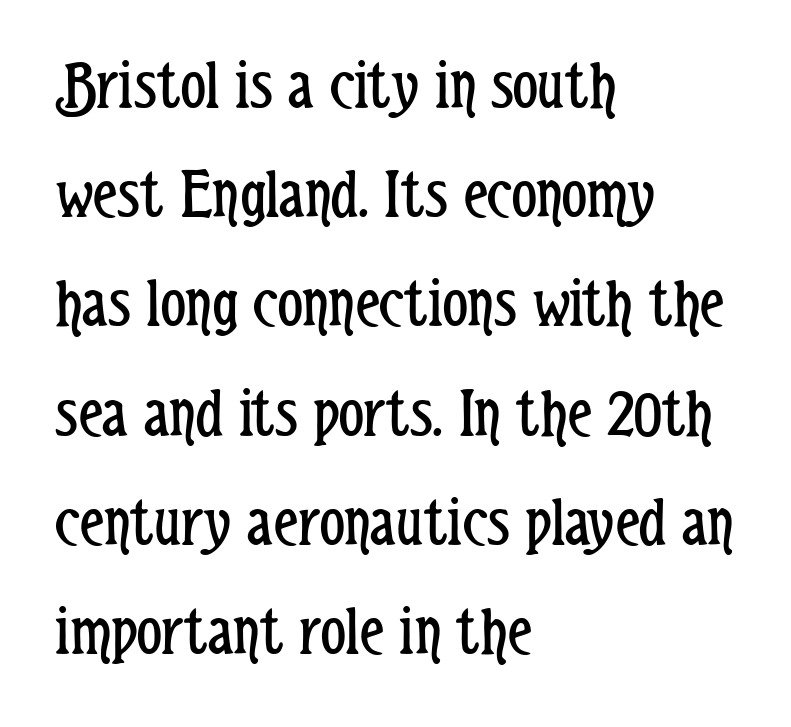
Q: Is the text bold? A: No.
Q: Is the text italic (slanted)? A: No, it is upright.
Q: Is the typeface a serif or a sans-serif typeface? A: Sans-serif.
Q: Is the text underlined? A: No.
Q: How is the paragraph aligned? A: Left-aligned.
Q: Is the spacing between letters normal or unusually wide? A: Normal.
Q: Is the spacing between lines tight, normal or loose? A: Normal.
Q: Width (condensed, normal, or wide)? A: Condensed.
Q: Stroke contrast? A: Low.
Q: x-height? A: Medium.
Q: Monospaced? A: No.
